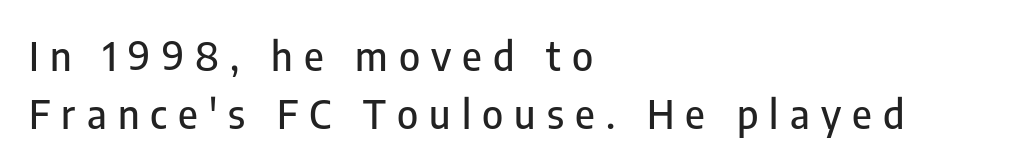
The image shows 40 px condensed sans-serif type, upright; set left-aligned, normal line spacing (1.46x), unusually wide letter spacing (+0.28 em), not underlined; low stroke contrast and a medium x-height.
